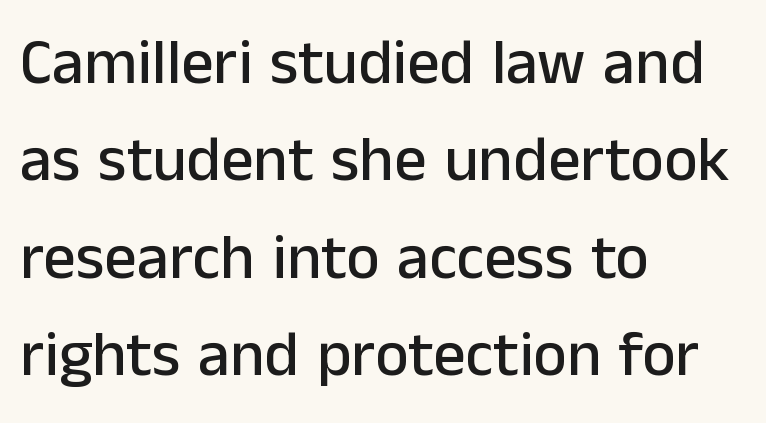
The image shows 64 px sans-serif type, upright; set left-aligned, normal line spacing (1.52x), normal letter spacing, not underlined; low stroke contrast and a medium x-height.
